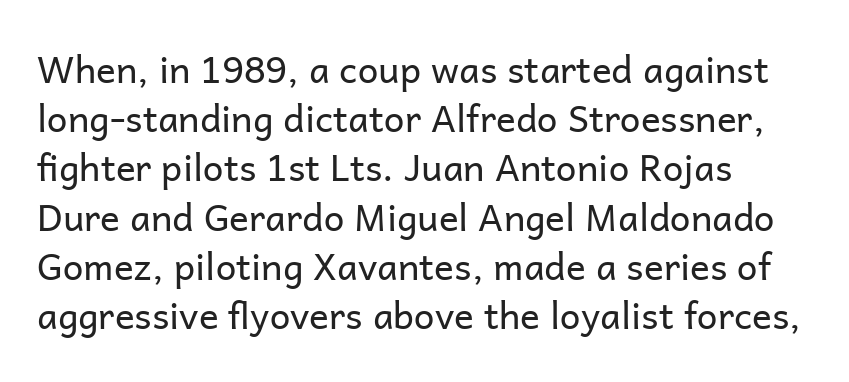
The image shows 37 px regular-weight sans-serif type, upright; set left-aligned, normal line spacing (1.33x), normal letter spacing, not underlined; low stroke contrast and a medium x-height.
